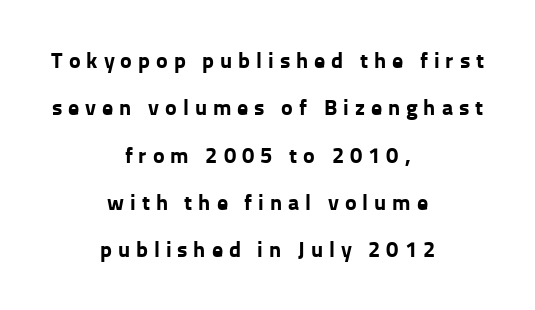
Q: Is the text bold? A: Yes.
Q: Is the text italic (slanted)? A: No, it is upright.
Q: Is the text underlined? A: No.
Q: How is the paragraph aligned? A: Centered.
Q: Is the spacing between letters normal or unusually wide? A: Unusually wide.
Q: Is the spacing between lines tight, normal or loose? A: Loose.
